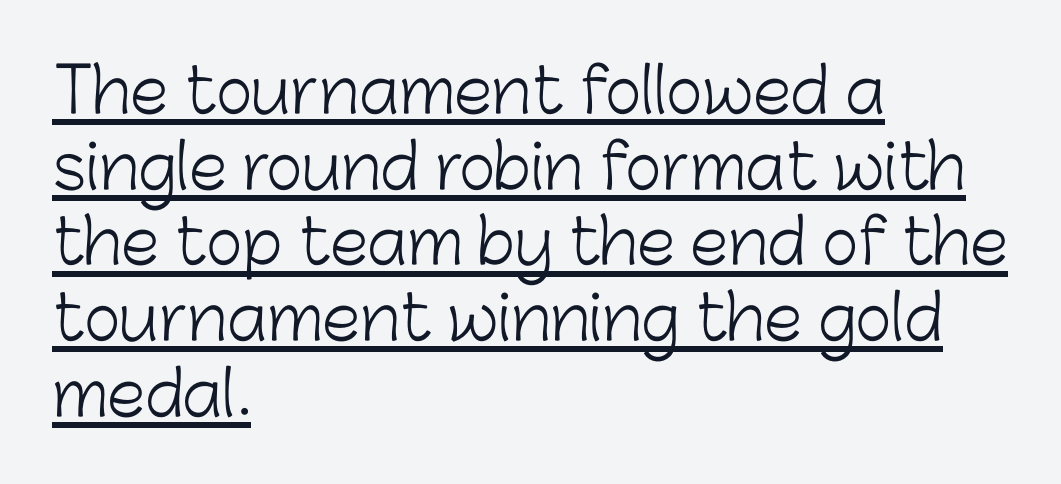
{"serif": "no", "italic": "no", "bold": "no", "weight": "light", "width": "normal", "stroke_contrast": "low", "x_height": "medium", "monospaced": "no", "underline": "yes", "align": "left", "line_spacing_ratio": 1.22, "letter_spacing": "normal", "letter_spacing_em": 0.0, "glyph_px": 62}
